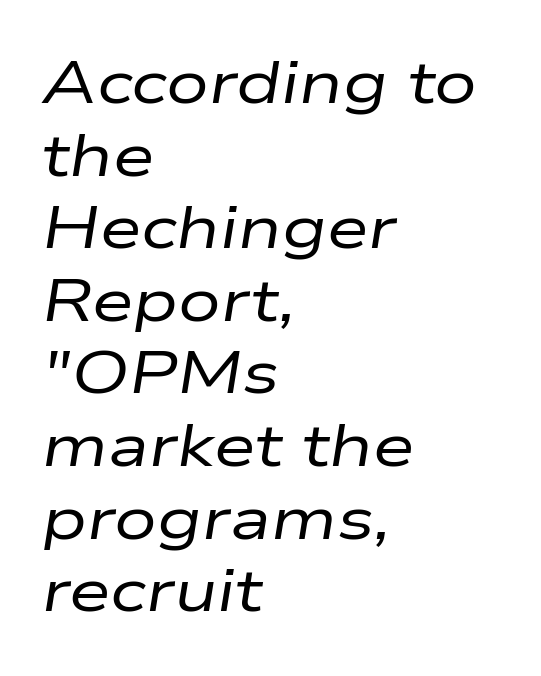
{"italic": "yes", "lean": "right", "slant_degrees": 9, "bold": "no", "weight": "regular", "width": "wide", "stroke_contrast": "low", "x_height": "medium", "monospaced": "no", "underline": "no", "align": "left", "line_spacing_ratio": 1.21, "letter_spacing": "normal", "letter_spacing_em": 0.0, "glyph_px": 60}
